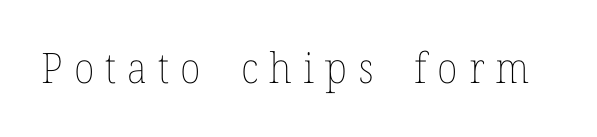
Note the varied advance widths — an 'i' is clearly narrower than an 'm'. The type is letterspaced generously, with wide tracking. Is the type heavy? It reads as light-to-regular instead. Rule under the text: the space is simply empty.
